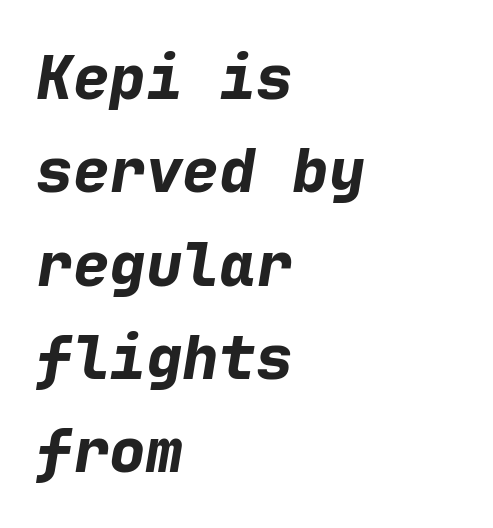
The image shows 61 px bold type, italic (leaning right), monospaced; set left-aligned, normal line spacing (1.53x), normal letter spacing, not underlined; low stroke contrast and a medium x-height.
